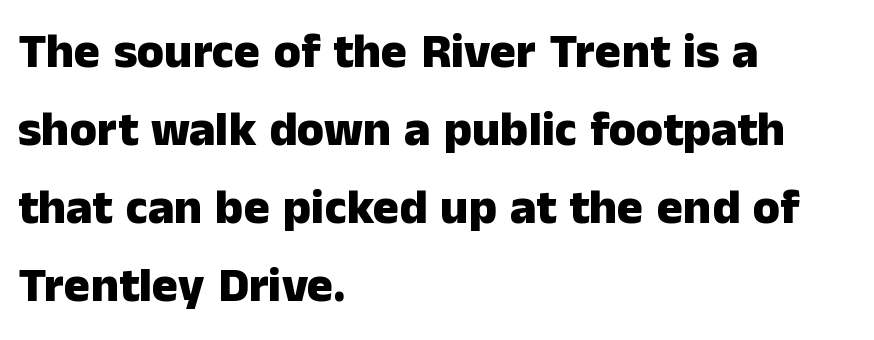
The image shows 49 px heavy sans-serif type, upright; set left-aligned, normal line spacing (1.59x), normal letter spacing, not underlined; low stroke contrast and a medium x-height.
